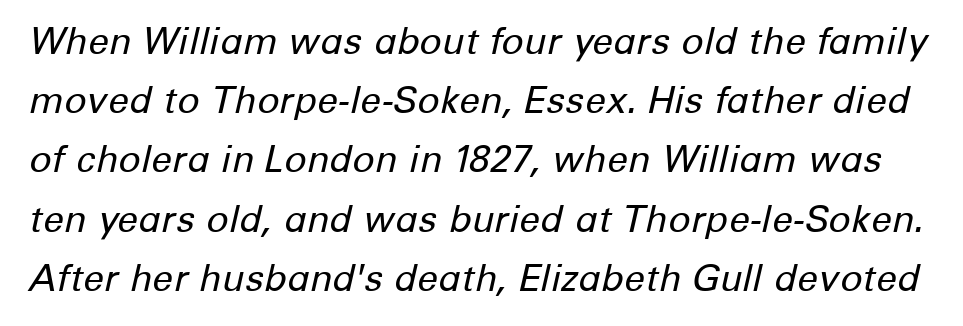
Q: Is the text bold? A: No.
Q: Is the text italic (slanted)? A: Yes, it leans right by about 12 degrees.
Q: Is the text underlined? A: No.
Q: Is the spacing between letters normal or unusually wide? A: Normal.
Q: Is the spacing between lines tight, normal or loose? A: Normal.
Q: Width (condensed, normal, or wide)? A: Normal.
Q: Stroke contrast? A: Low.
Q: x-height? A: Medium.
Q: Monospaced? A: No.
